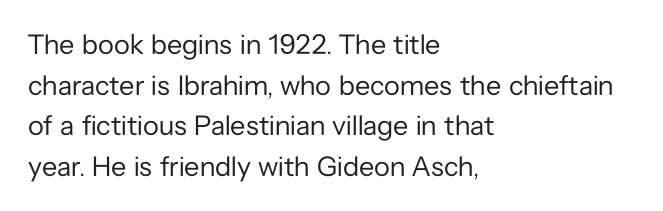
{"serif": "no", "italic": "no", "bold": "no", "weight": "regular", "width": "normal", "stroke_contrast": "low", "x_height": "medium", "monospaced": "no", "underline": "no", "align": "left", "line_spacing": "normal", "line_spacing_ratio": 1.45, "letter_spacing": "normal", "letter_spacing_em": 0.0, "glyph_px": 28}
